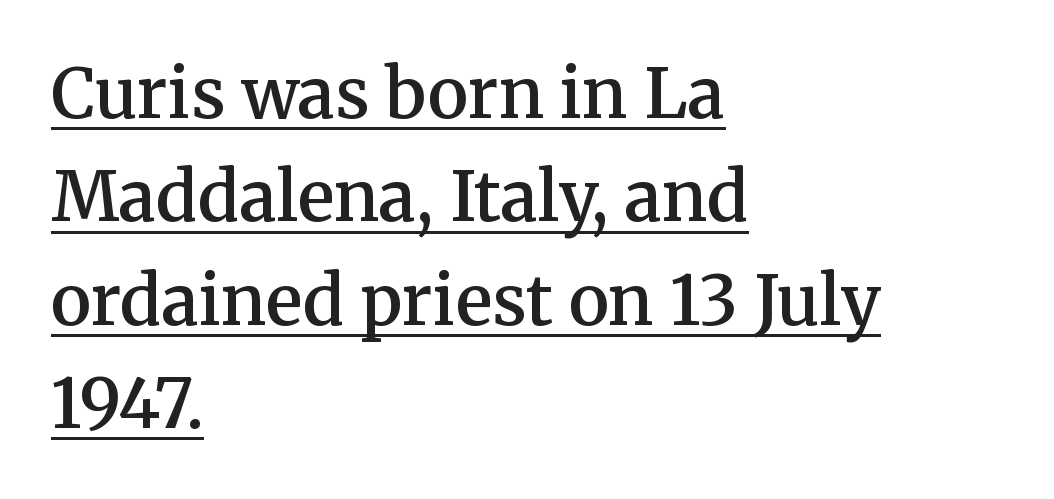
Check the space under the baseline: a stroke is drawn there. One glance says typical: line gaps are just what's usual. Varying glyph widths throughout — classic text-font behaviour. The lines in this sample share a left origin and differ only in where they stop.
